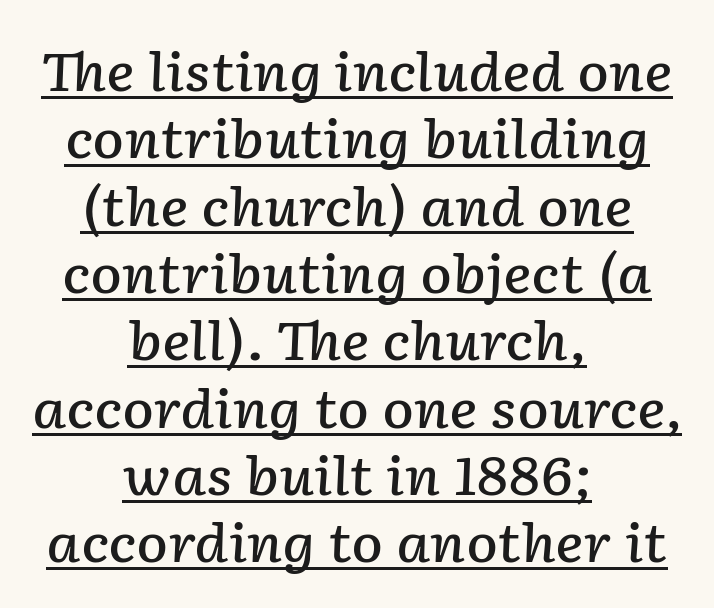
The image shows 53 px semibold type, italic (leaning right); set centered, normal line spacing (1.27x), normal letter spacing, underlined; low stroke contrast and a medium x-height.
